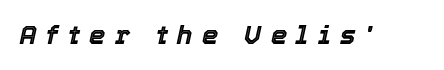
Emphasis-style slanted type is in use. Each row of text sits above clean, open space. Characters follow at a spacing far wider than the type designer built in.
